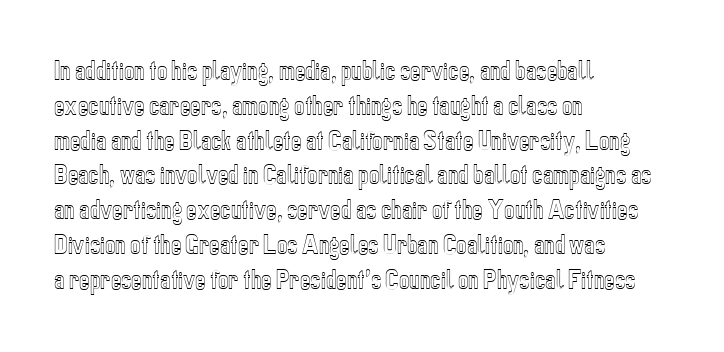
{"italic": "no", "underline": "no", "align": "left", "line_spacing": "normal", "line_spacing_ratio": 1.58, "letter_spacing": "normal", "letter_spacing_em": 0.0, "glyph_px": 22}
